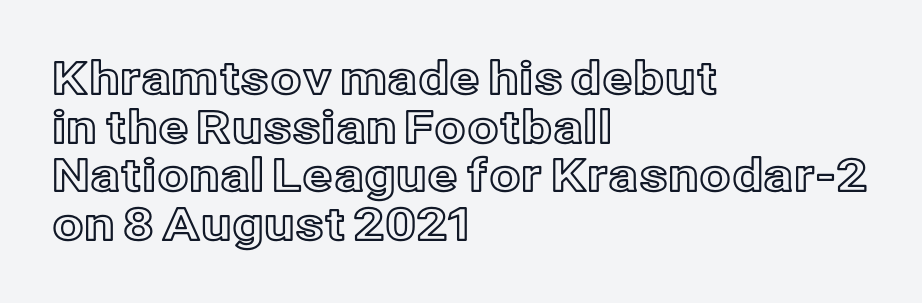
Q: Is the text italic (slanted)? A: No, it is upright.
Q: Is the text underlined? A: No.
Q: How is the paragraph aligned? A: Left-aligned.
Q: Is the spacing between letters normal or unusually wide? A: Normal.
Q: Is the spacing between lines tight, normal or loose? A: Tight.
Q: Width (condensed, normal, or wide)? A: Normal.
Q: x-height? A: Medium.
Q: Monospaced? A: No.
